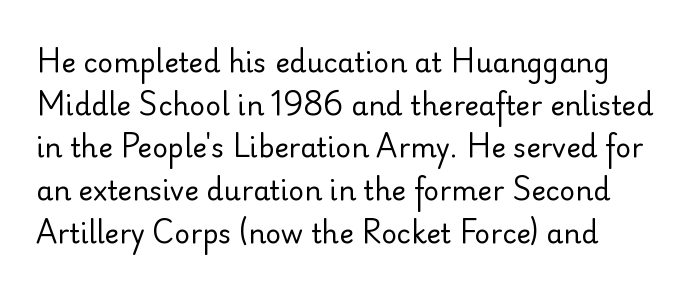
{"italic": "no", "bold": "no", "underline": "no", "line_spacing": "normal", "line_spacing_ratio": 1.58, "letter_spacing": "normal", "letter_spacing_em": 0.0, "glyph_px": 27}
